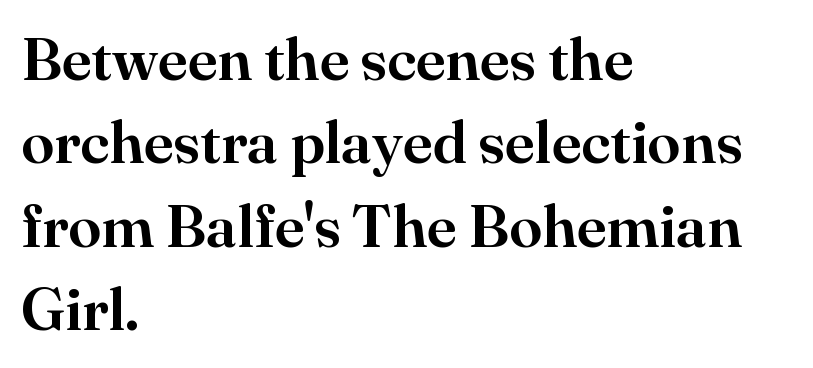
Italic? Not at all — the glyphs are vertical. Students, note that the glyphs here touch the page at normal intervals. This rendering employs a face with finishing strokes, i.e., a serif. The letters advance in unequal steps, a hallmark of proportional type. The strip under each line holds only bare page. In terms of leading, this rendering sits right in the middle.
